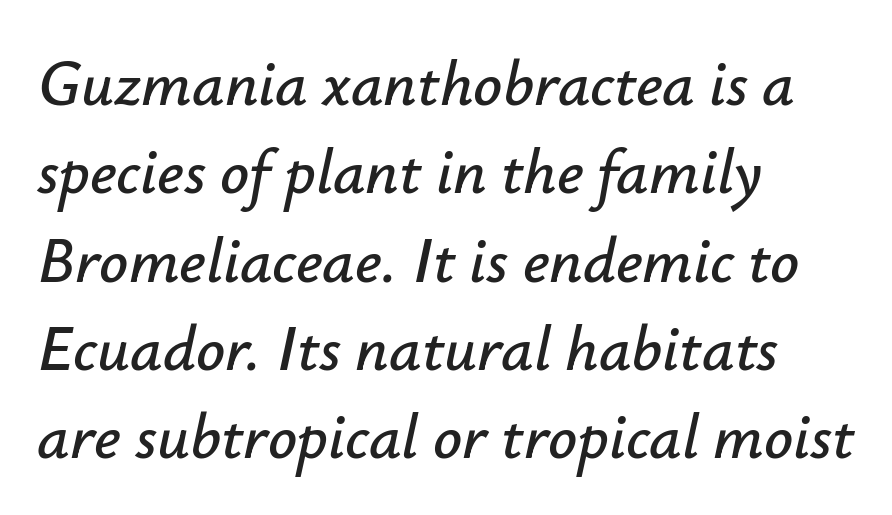
The image shows 64 px text type, italic (leaning right); set left-aligned, normal line spacing (1.38x), normal letter spacing, not underlined; low stroke contrast and a small x-height.
